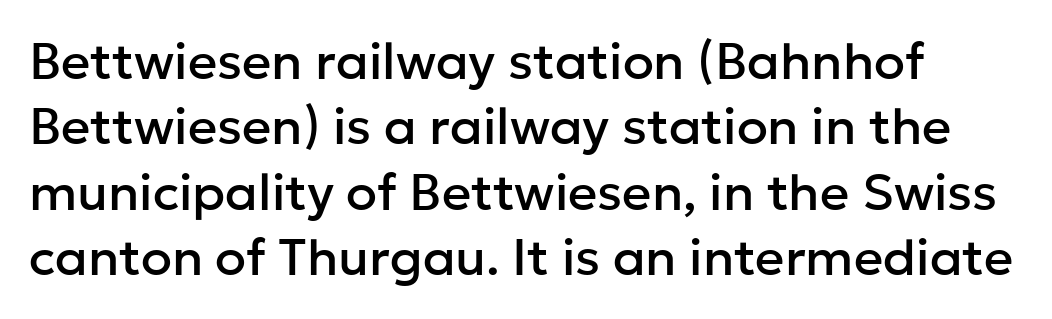
Q: Is the text italic (slanted)? A: No, it is upright.
Q: Is the typeface a serif or a sans-serif typeface? A: Sans-serif.
Q: Is the text underlined? A: No.
Q: Is the spacing between letters normal or unusually wide? A: Normal.
Q: Is the spacing between lines tight, normal or loose? A: Normal.
Q: Width (condensed, normal, or wide)? A: Normal.
Q: Stroke contrast? A: Low.
Q: x-height? A: Medium.
Q: Monospaced? A: No.
